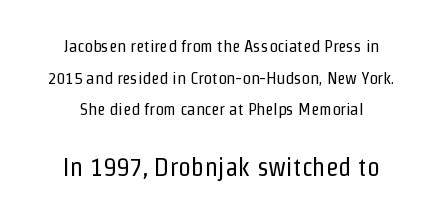
{"italic": "no", "bold": "no", "underline": "no", "align": "center", "line_spacing_ratio": 1.86, "letter_spacing": "normal", "letter_spacing_em": 0.0, "larger_block": "second", "size_ratio": 1.53, "glyph_px": 26}
